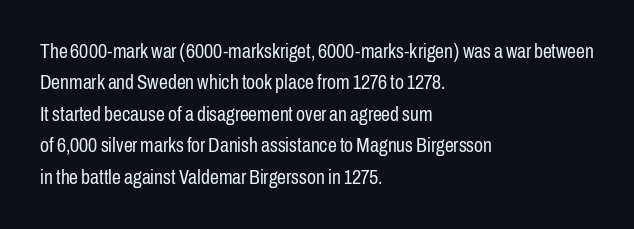
Line spacing here is normal. A typesetter would mark this as roman, not italic. The specimen omits any rule beneath the text block's lines. The rag falls on the right side of this text block. The characters are drawn with everyday or finer stroke widths.
